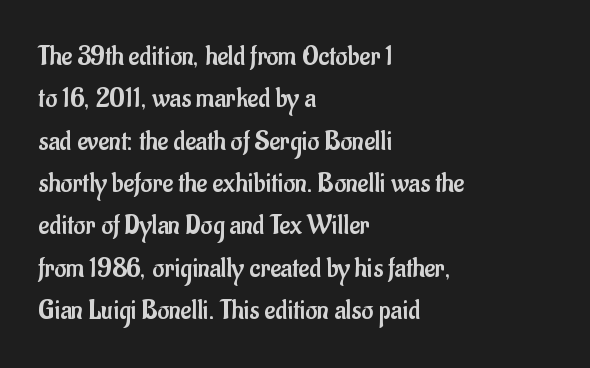
{"serif": "no", "italic": "no", "bold": "no", "weight": "regular", "width": "condensed", "stroke_contrast": "low", "x_height": "small", "monospaced": "no", "underline": "no", "align": "left", "line_spacing": "normal", "line_spacing_ratio": 1.46, "letter_spacing": "normal", "letter_spacing_em": 0.0, "glyph_px": 29}
